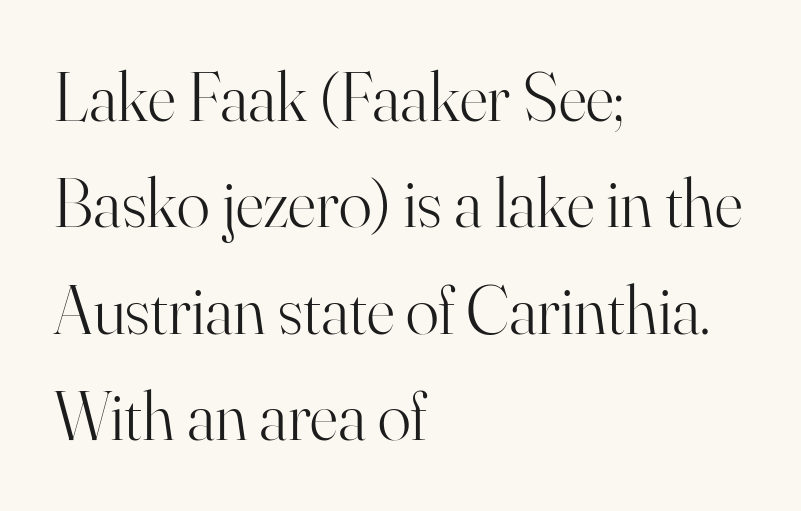
Q: Is the text bold? A: No.
Q: Is the text italic (slanted)? A: No, it is upright.
Q: Is the typeface a serif or a sans-serif typeface? A: Serif.
Q: Is the text underlined? A: No.
Q: How is the paragraph aligned? A: Left-aligned.
Q: Is the spacing between letters normal or unusually wide? A: Normal.
Q: Is the spacing between lines tight, normal or loose? A: Normal.
Q: Width (condensed, normal, or wide)? A: Normal.
Q: Stroke contrast? A: High.
Q: x-height? A: Small.
Q: Monospaced? A: No.
